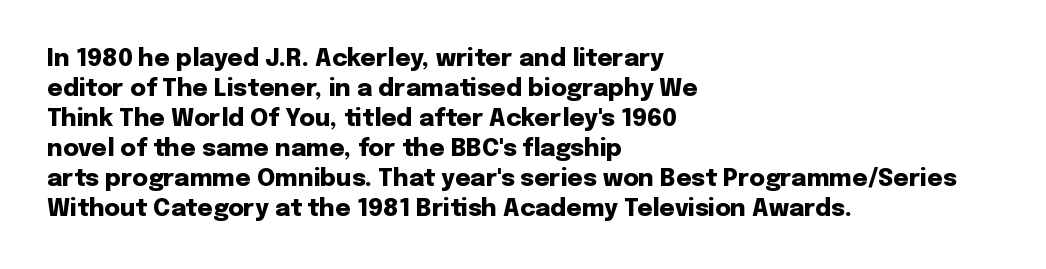
The characters look thick and weighty, a clear bold. Rows of type keep a routine distance in the vertical direction. Each word holds together tightly as a unit, with standard inter-letter gaps. Does the copy run flush right? No — it runs flush left. Beneath every word, the page is bare.
